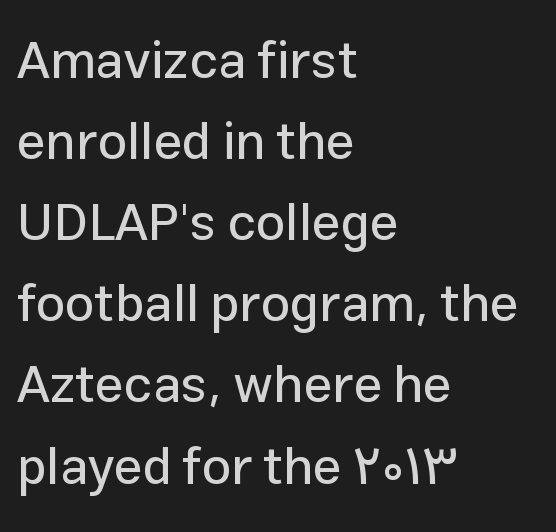
Rendered with straight, roman letterforms. Check under the words: just untouched page. Characters follow at the spacing the type designer built in. Varying glyph widths throughout — classic text-font behaviour.
